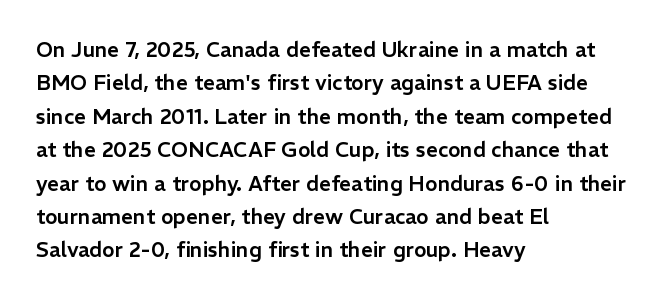
The image shows 21 px text type, upright; set left-aligned, normal line spacing (1.59x), normal letter spacing, not underlined.
